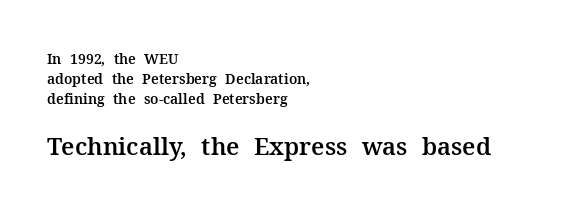
Q: Is the text italic (slanted)? A: No, it is upright.
Q: Is the text underlined? A: No.
Q: How is the paragraph aligned? A: Left-aligned.
Q: Is the spacing between letters normal or unusually wide? A: Normal.
Q: Is the spacing between lines tight, normal or loose? A: Normal.
Q: Which block of text is set in a larger size, the first (top) or the second (bottom)? A: The second (bottom) one.
